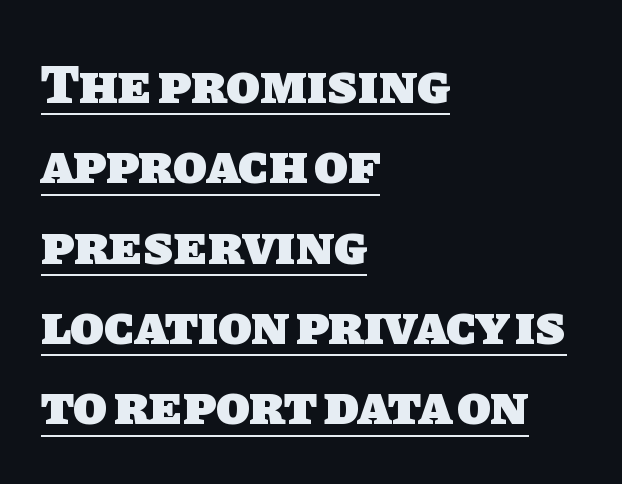
The image shows 55 px heavy sans-serif type; set left-aligned, normal line spacing (1.46x), normal letter spacing, underlined; low stroke contrast and a large x-height.
